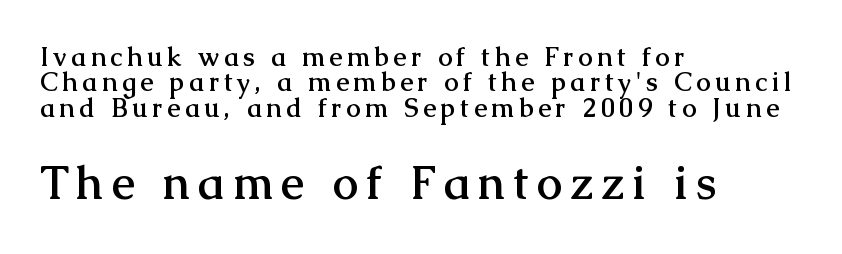
Caption: multi-line text, flush left, ragged right. When letters stand straight like this, we call the style roman or upright. The letters in the lower block stand taller than those in the block above. A bare baseline throughout the passage. Varying glyph widths throughout — classic text-font behaviour.
